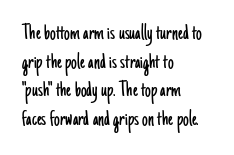
The image shows 23 px text type, upright; set left-aligned, normal line spacing (1.25x), normal letter spacing, not underlined.
